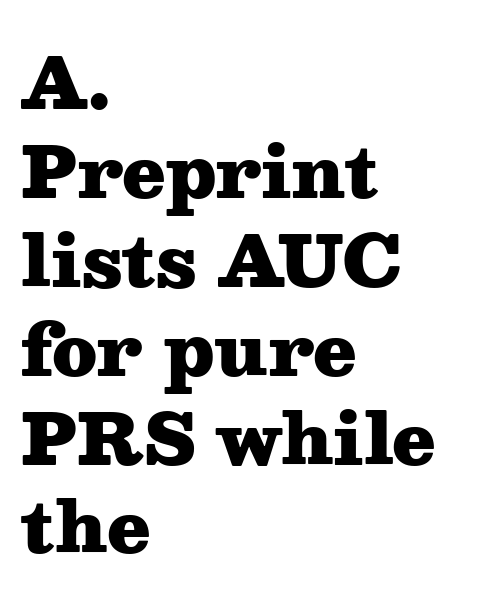
The image shows 70 px heavy, wide serif type, upright; set left-aligned, normal line spacing (1.27x), normal letter spacing, not underlined; medium stroke contrast and a medium x-height.
